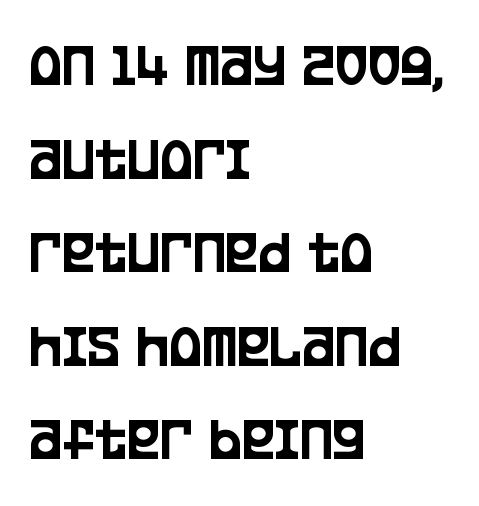
{"serif": "no", "italic": "no", "width": "condensed", "stroke_contrast": "low", "x_height": "large", "monospaced": "no", "underline": "no", "align": "left", "line_spacing": "normal", "line_spacing_ratio": 1.51, "letter_spacing": "normal", "letter_spacing_em": 0.0, "glyph_px": 62}
